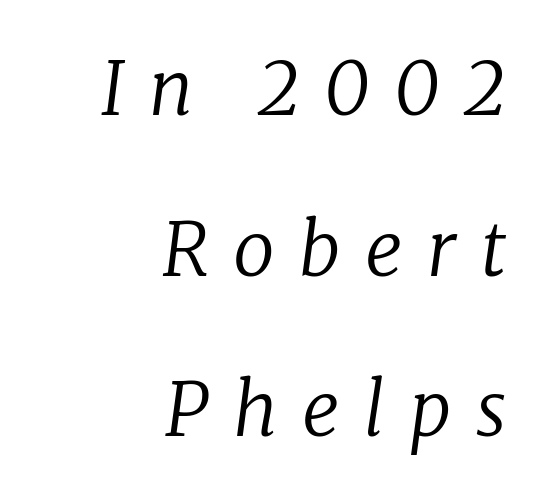
The typesetting does not lean heavy: it is not bold. Caption: expanded tracking, letters set apart. The designer dialed line spacing up above the default. The text was rendered using a seriffed face with decorative stroke endings. The lines are quadded right.
